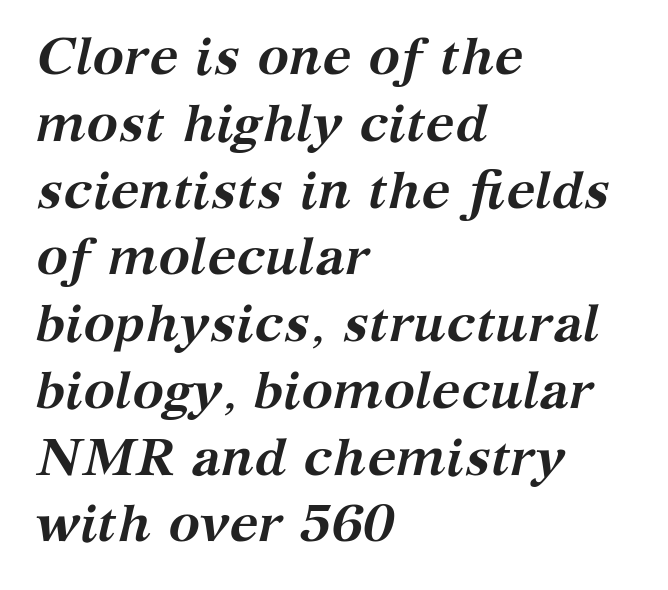
The image shows 53 px semibold serif type, italic (leaning right); set left-aligned, normal line spacing (1.26x), normal letter spacing, not underlined; medium stroke contrast and a medium x-height.
